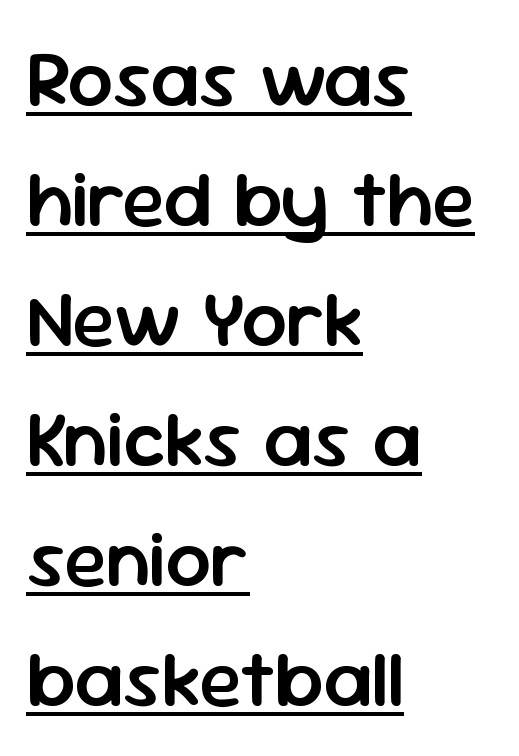
Q: Is the text bold? A: Semi-bold.
Q: Is the text italic (slanted)? A: No, it is upright.
Q: Is the typeface a serif or a sans-serif typeface? A: Sans-serif.
Q: Is the text underlined? A: Yes.
Q: How is the paragraph aligned? A: Left-aligned.
Q: Is the spacing between letters normal or unusually wide? A: Normal.
Q: Is the spacing between lines tight, normal or loose? A: Normal.
Q: Width (condensed, normal, or wide)? A: Normal.
Q: Stroke contrast? A: Low.
Q: x-height? A: Medium.
Q: Monospaced? A: No.
